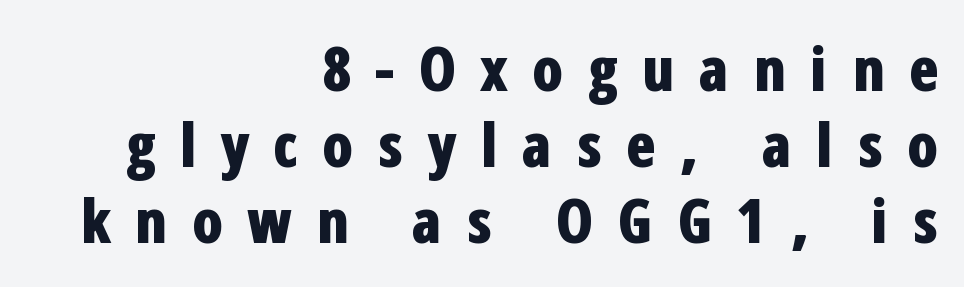
The image shows 61 px bold, condensed sans-serif type, upright; set right-aligned, normal line spacing (1.25x), unusually wide letter spacing (+0.39 em), not underlined; low stroke contrast and a medium x-height.
